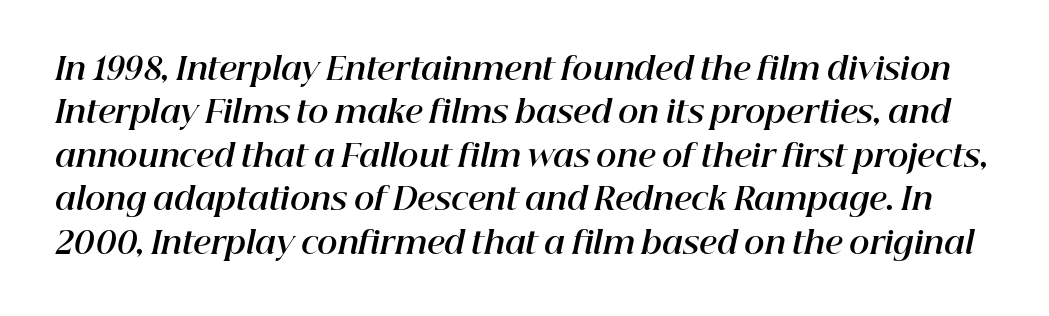
{"italic": "yes", "lean": "right", "slant_degrees": 12, "bold": "yes", "weight": "bold", "width": "normal", "stroke_contrast": "high", "x_height": "medium", "monospaced": "no", "underline": "no", "line_spacing": "normal", "line_spacing_ratio": 1.4, "letter_spacing": "normal", "letter_spacing_em": 0.0, "glyph_px": 31}
